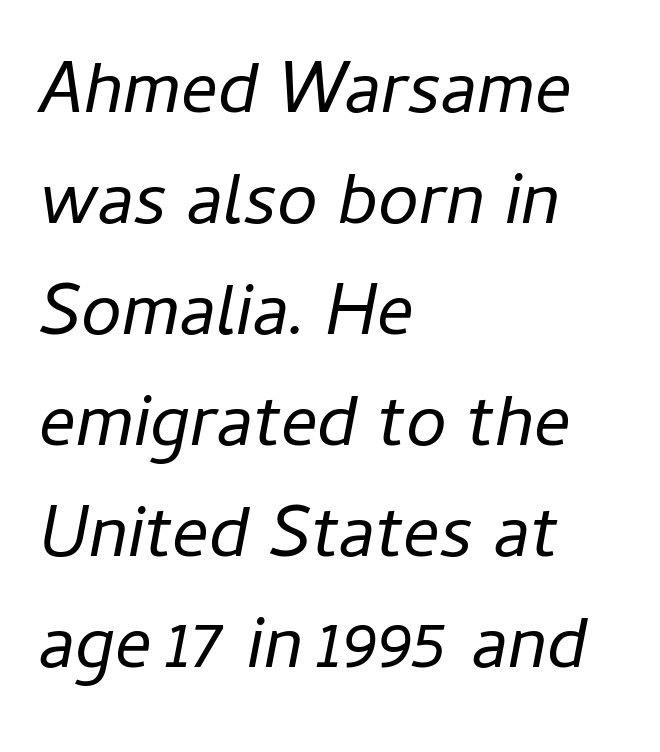
{"italic": "yes", "lean": "right", "slant_degrees": 11, "bold": "no", "weight": "regular", "width": "normal", "stroke_contrast": "low", "x_height": "medium", "monospaced": "no", "underline": "no", "align": "left", "line_spacing": "normal", "line_spacing_ratio": 1.52, "letter_spacing": "normal", "letter_spacing_em": 0.0, "glyph_px": 73}
